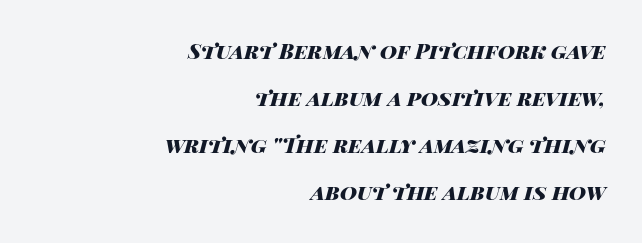
The image shows 21 px bold type, italic (leaning right); set right-aligned, loose line spacing (2.24x), normal letter spacing, not underlined.
